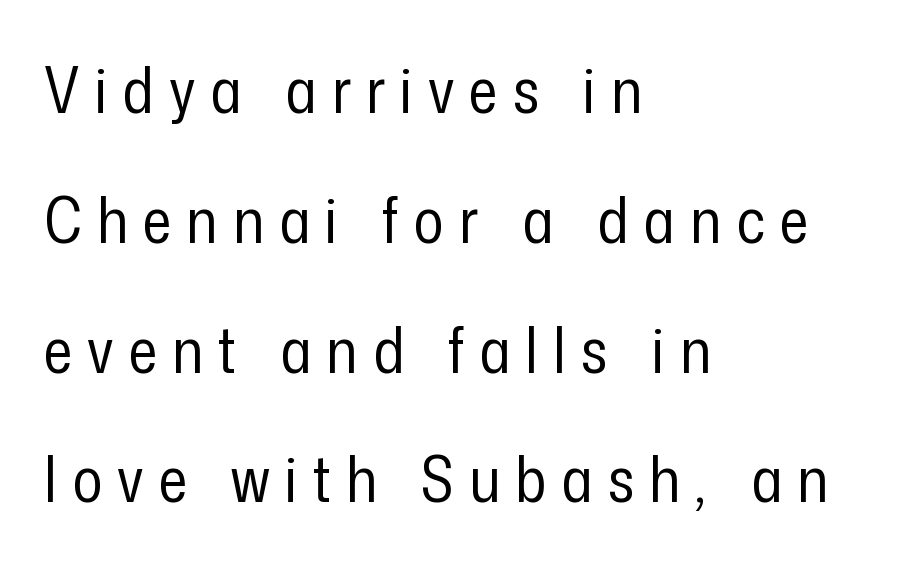
These glyphs show unthickened strokes, regular width or finer. Decoration check: the copy has no underline. Nothing sits at the stroke ends, so this counts as sans-serif. The tracking jumps out immediately: characters are airy and widely separated.
